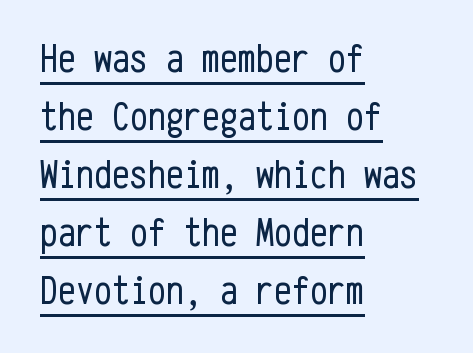
{"serif": "no", "italic": "no", "bold": "no", "weight": "regular", "width": "condensed", "stroke_contrast": "low", "x_height": "medium", "monospaced": "yes", "underline": "yes", "align": "left", "line_spacing": "normal", "line_spacing_ratio": 1.45, "letter_spacing": "normal", "letter_spacing_em": 0.0, "glyph_px": 40}
